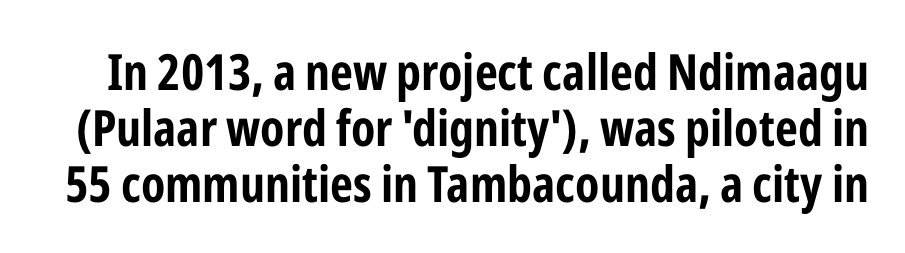
The image shows 50 px condensed sans-serif type, upright; set tight line spacing (1.12x), normal letter spacing, not underlined; low stroke contrast and a medium x-height.
